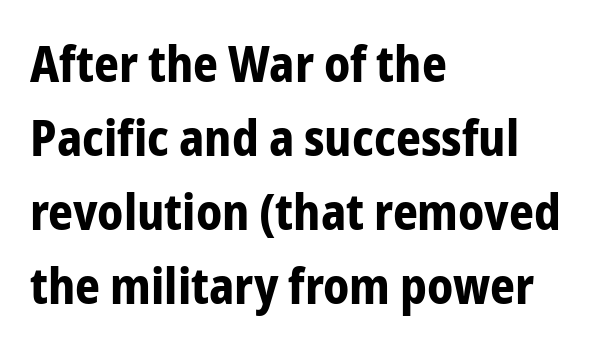
Successive baselines arrive at the customary interval. Proportional: the letters do not fall into vertical columns. Type without underlining. Alignment: flush left.
